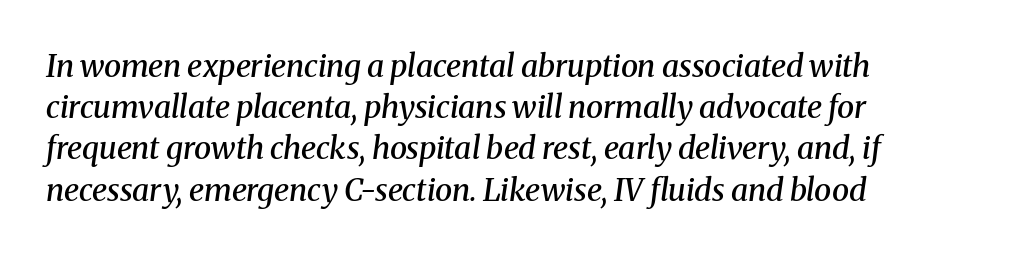
A typesetter would call this proportional, since set widths differ per character. Notice how the stems are inclined rather than vertical — that's the hallmark of italics. The area under the type is left untouched. This sample is left-justified, so line endings fall wherever the words run out. Check where the strokes stop: tiny serifs finish them off.
